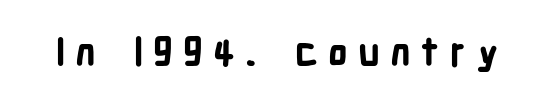
{"serif": "no", "italic": "no", "bold": "yes", "weight": "bold", "width": "condensed", "stroke_contrast": "low", "x_height": "medium", "monospaced": "no", "underline": "no", "letter_spacing": "wide", "letter_spacing_em": 0.26, "glyph_px": 39}
